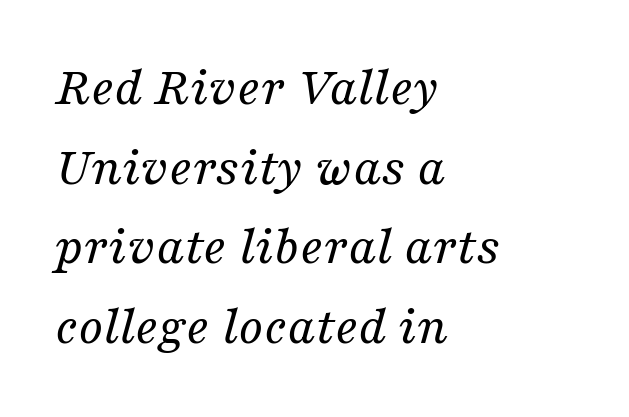
{"serif": "yes", "italic": "yes", "lean": "right", "slant_degrees": 16, "bold": "no", "weight": "regular", "width": "normal", "stroke_contrast": "medium", "x_height": "medium", "monospaced": "no", "underline": "no", "align": "left", "line_spacing": "normal", "line_spacing_ratio": 1.45, "letter_spacing": "normal", "letter_spacing_em": 0.0, "glyph_px": 55}
